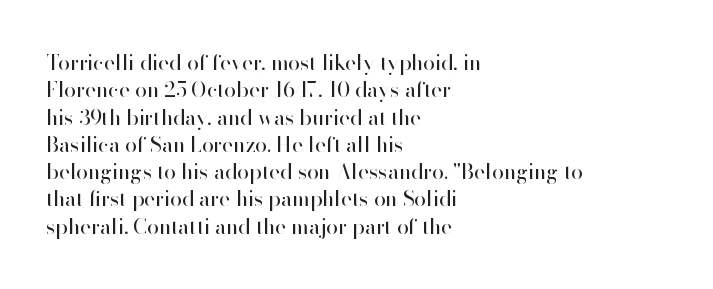
The image shows 21 px text type, upright; set left-aligned, normal line spacing (1.3x), normal letter spacing, not underlined.
